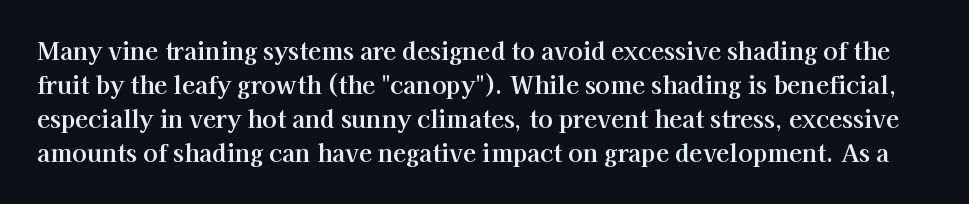
Underline: absent. It's the straight-up-and-down kind of type. Inter-character spacing is left at the font's built-in metrics. Leading: standard.
